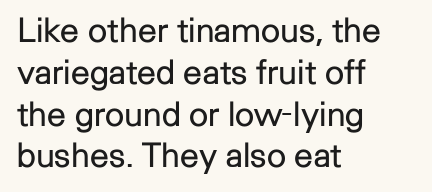
{"serif": "no", "italic": "no", "bold": "no", "weight": "regular", "width": "normal", "stroke_contrast": "low", "x_height": "medium", "monospaced": "no", "underline": "no", "align": "left", "line_spacing_ratio": 1.23, "letter_spacing": "normal", "letter_spacing_em": 0.0, "glyph_px": 34}
